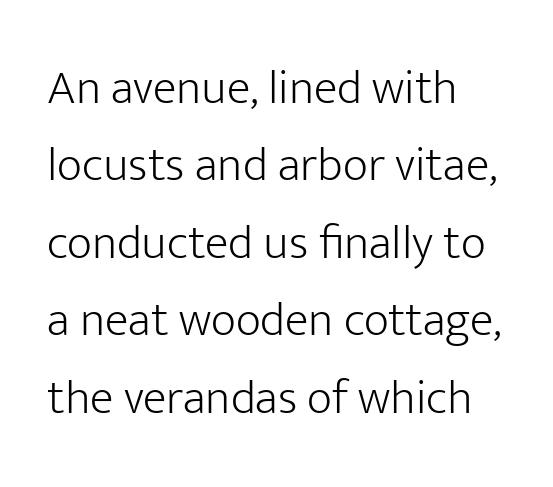
{"serif": "no", "italic": "no", "bold": "no", "weight": "light", "width": "normal", "stroke_contrast": "low", "x_height": "medium", "monospaced": "no", "underline": "no", "align": "left", "line_spacing": "normal", "line_spacing_ratio": 1.58, "letter_spacing": "normal", "letter_spacing_em": 0.0, "glyph_px": 49}
